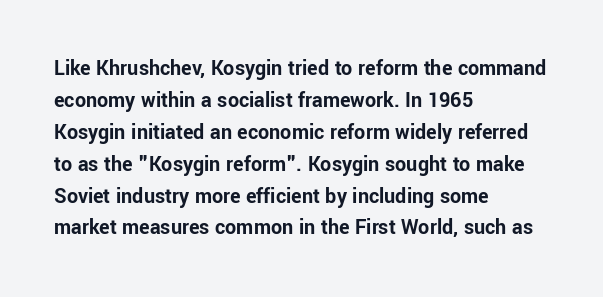
Q: Is the text bold? A: Yes.
Q: Is the text italic (slanted)? A: No, it is upright.
Q: Is the text underlined? A: No.
Q: How is the paragraph aligned? A: Left-aligned.
Q: Is the spacing between letters normal or unusually wide? A: Normal.
Q: Is the spacing between lines tight, normal or loose? A: Normal.
